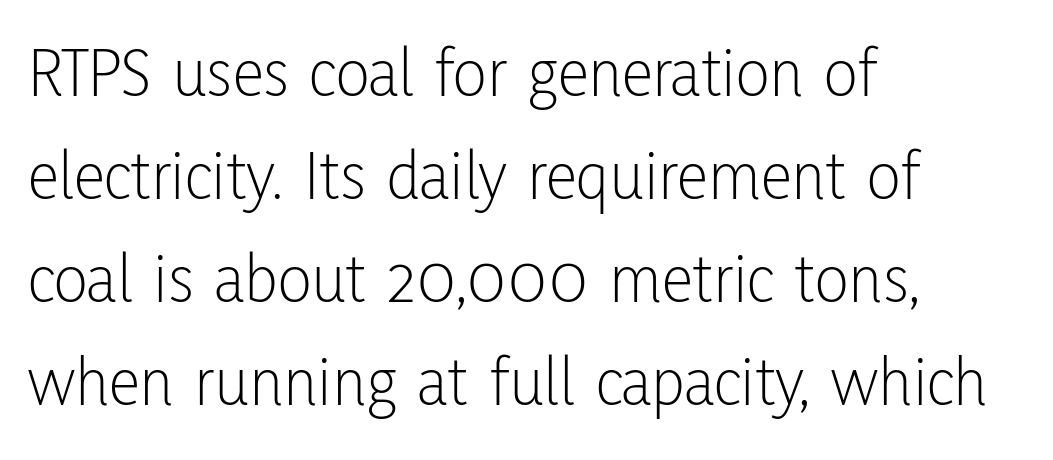
The image shows 71 px light, condensed sans-serif type, upright; set left-aligned, normal line spacing (1.45x), normal letter spacing, not underlined; low stroke contrast and a medium x-height.
